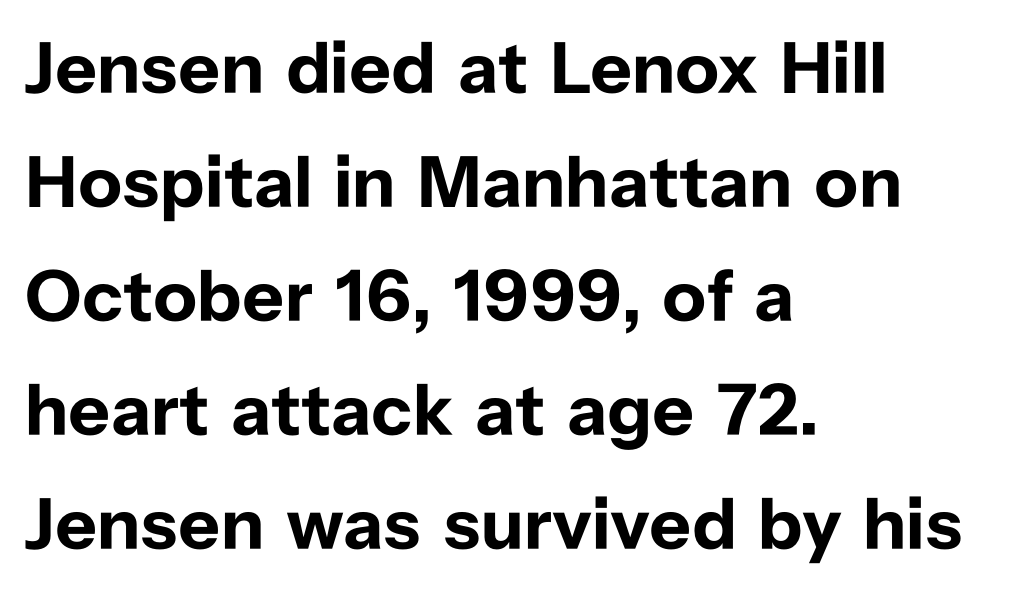
{"serif": "no", "italic": "no", "bold": "yes", "weight": "bold", "width": "normal", "stroke_contrast": "low", "x_height": "medium", "monospaced": "no", "underline": "no", "align": "left", "line_spacing": "normal", "line_spacing_ratio": 1.56, "letter_spacing": "normal", "letter_spacing_em": 0.0, "glyph_px": 73}
